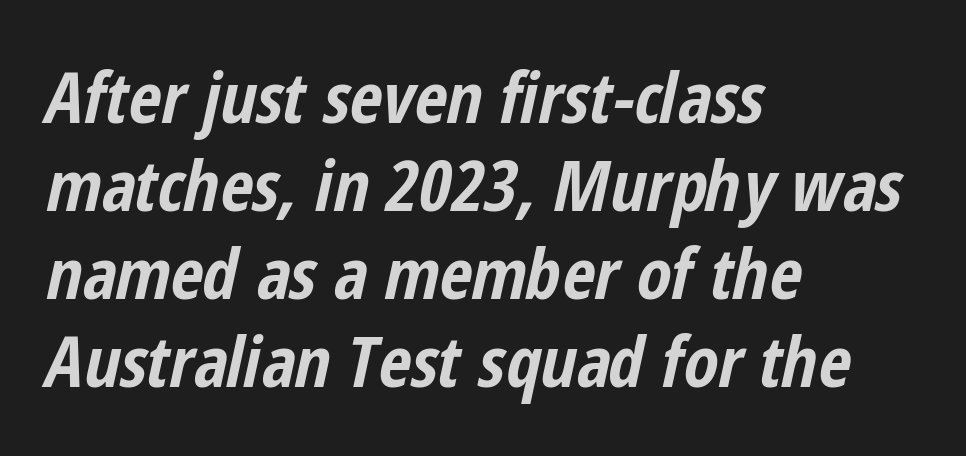
The image shows 71 px bold, condensed type, italic (leaning right); set left-aligned, line spacing 1.24x, normal letter spacing, not underlined; low stroke contrast and a medium x-height.
